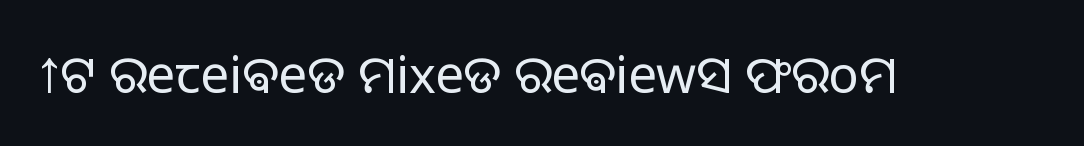
{"serif": "no", "italic": "no", "bold": "no", "weight": "light", "width": "normal", "stroke_contrast": "low", "x_height": "medium", "monospaced": "no", "underline": "no", "letter_spacing": "normal", "letter_spacing_em": 0.0, "glyph_px": 51}
